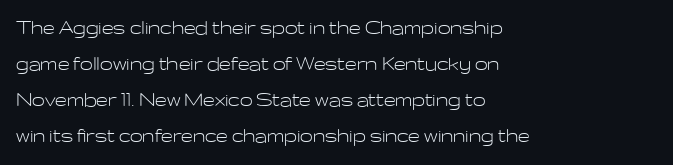
{"italic": "no", "bold": "no", "underline": "no", "align": "left", "line_spacing": "normal", "line_spacing_ratio": 1.57, "letter_spacing": "normal", "letter_spacing_em": 0.0, "glyph_px": 23}
